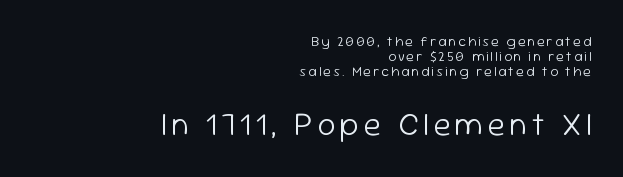
The image shows 32 px light sans-serif type, upright; set right-aligned, tight line spacing (1.07x), not underlined; the second (bottom) block is 2.29x larger; low stroke contrast and a medium x-height.
